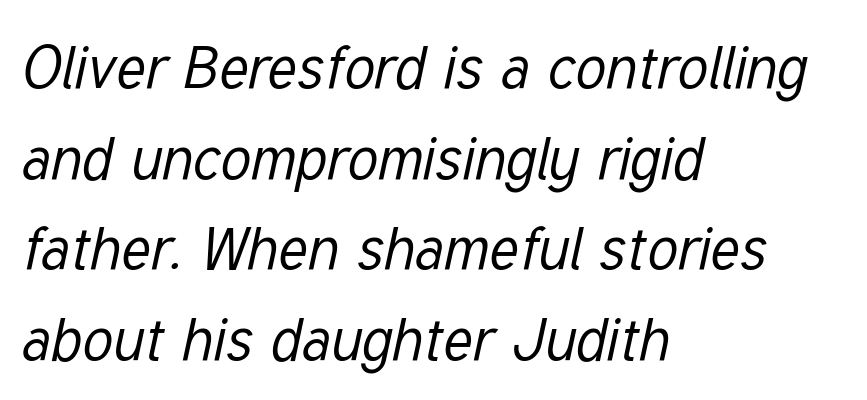
Q: Is the text bold? A: No.
Q: Is the text italic (slanted)? A: Yes, it leans right by about 12 degrees.
Q: Is the text underlined? A: No.
Q: How is the paragraph aligned? A: Left-aligned.
Q: Is the spacing between letters normal or unusually wide? A: Normal.
Q: Is the spacing between lines tight, normal or loose? A: Normal.
Q: Width (condensed, normal, or wide)? A: Condensed.
Q: Stroke contrast? A: Low.
Q: x-height? A: Medium.
Q: Monospaced? A: No.
